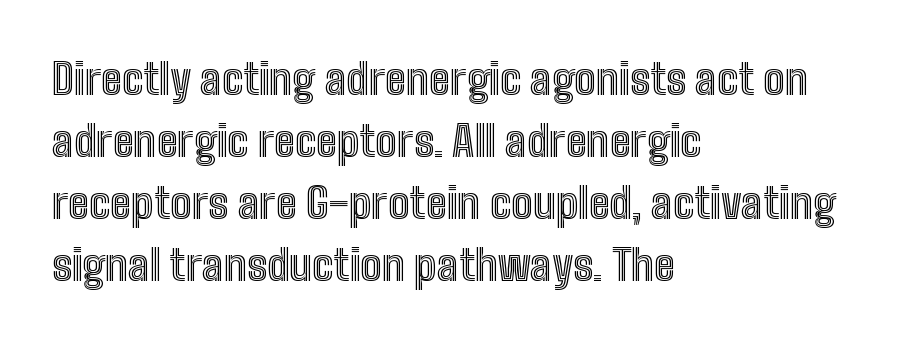
Q: Is the text italic (slanted)? A: No, it is upright.
Q: Is the text underlined? A: No.
Q: How is the paragraph aligned? A: Left-aligned.
Q: Is the spacing between letters normal or unusually wide? A: Normal.
Q: Is the spacing between lines tight, normal or loose? A: Normal.
Q: Width (condensed, normal, or wide)? A: Condensed.
Q: x-height? A: Medium.
Q: Monospaced? A: No.
